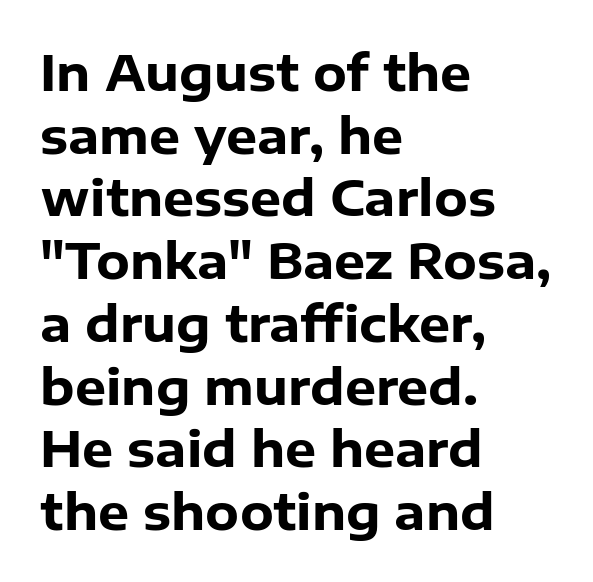
The image shows 49 px heavy sans-serif type, upright; set left-aligned, normal line spacing (1.28x), normal letter spacing, not underlined; low stroke contrast and a medium x-height.
